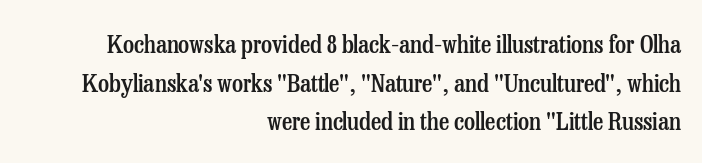
The image shows 25 px text type, upright; set right-aligned, normal line spacing (1.55x), normal letter spacing, not underlined.
